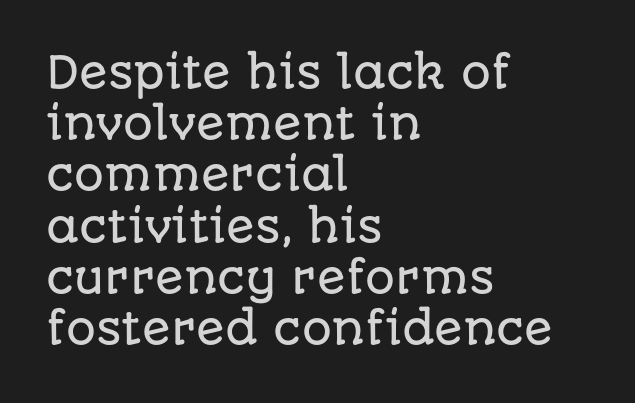
The image shows 42 px sans-serif type, upright; set left-aligned, line spacing 1.22x, normal letter spacing, not underlined; low stroke contrast and a large x-height.
